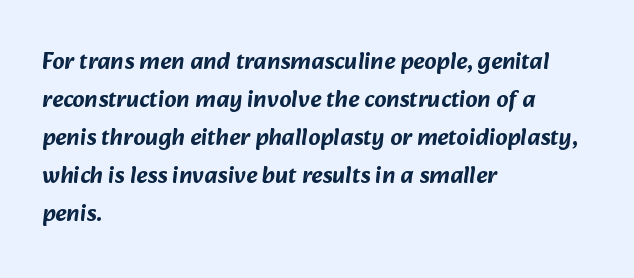
{"underline": "no", "align": "left", "line_spacing": "normal", "line_spacing_ratio": 1.58, "letter_spacing": "normal", "letter_spacing_em": 0.0, "glyph_px": 24}
